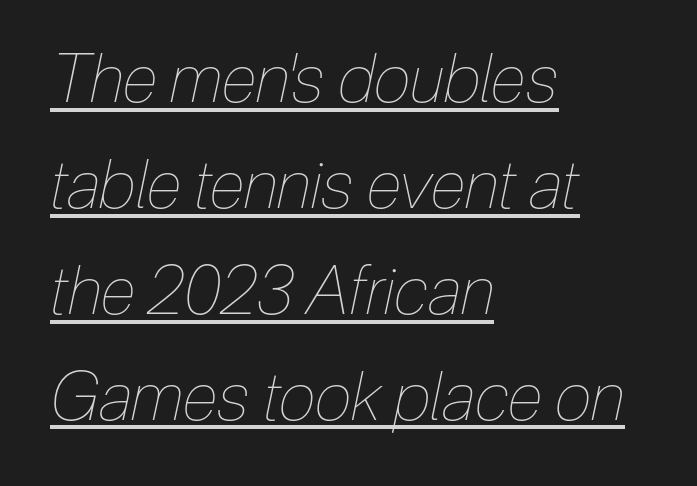
{"italic": "yes", "lean": "right", "slant_degrees": 12, "bold": "no", "weight": "thin", "width": "condensed", "stroke_contrast": "low", "x_height": "medium", "monospaced": "no", "underline": "yes", "align": "left", "line_spacing": "normal", "line_spacing_ratio": 1.58, "letter_spacing": "normal", "letter_spacing_em": 0.0, "glyph_px": 67}
